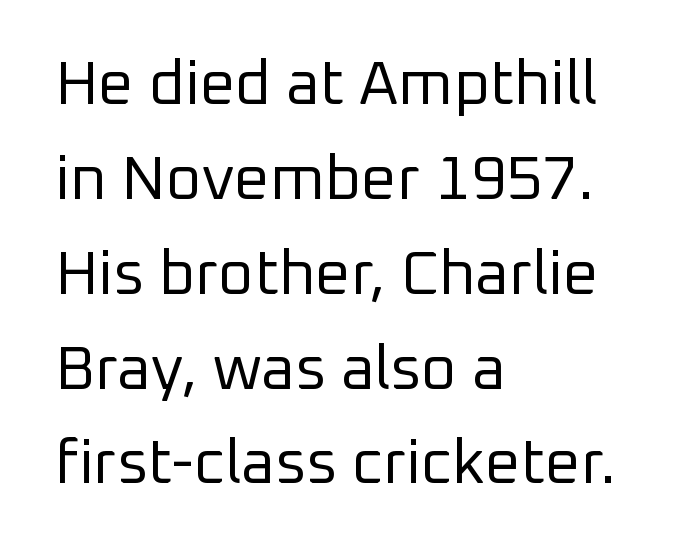
The image shows 62 px regular-weight sans-serif type, upright; set left-aligned, normal line spacing (1.53x), normal letter spacing, not underlined; low stroke contrast and a medium x-height.
